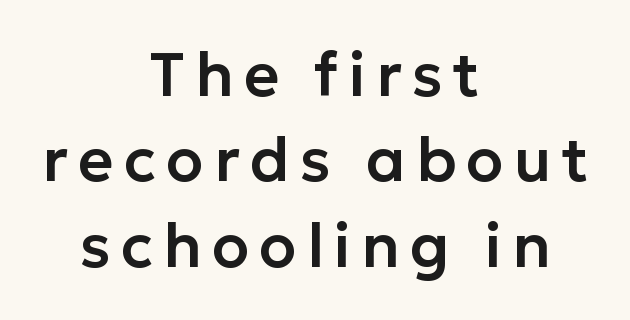
{"serif": "no", "italic": "no", "width": "normal", "stroke_contrast": "low", "x_height": "medium", "monospaced": "no", "underline": "no", "align": "center", "line_spacing": "normal", "line_spacing_ratio": 1.4, "glyph_px": 61}
